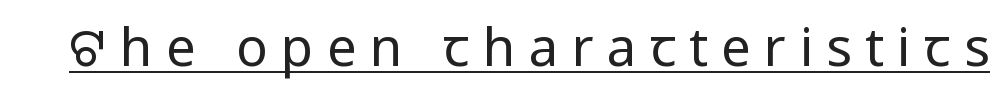
Q: Is the text bold? A: No.
Q: Is the text italic (slanted)? A: No, it is upright.
Q: Is the typeface a serif or a sans-serif typeface? A: Sans-serif.
Q: Is the text underlined? A: Yes.
Q: Is the spacing between letters normal or unusually wide? A: Unusually wide.
Q: Width (condensed, normal, or wide)? A: Condensed.
Q: Stroke contrast? A: Low.
Q: x-height? A: Large.
Q: Monospaced? A: No.
